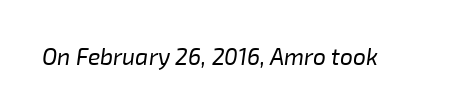
On a weight scale, this lands at 450 or below. The horizontal fit of the characters is conventional and even. The glyphs are unaccompanied by any horizontal stroke below them. The lettering tilts uniformly, giving the passage an italic look.
